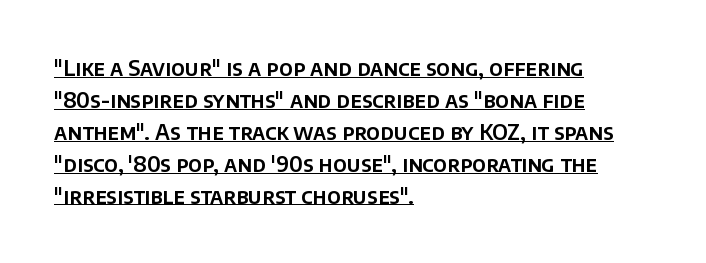
The image shows 21 px text type, upright; set left-aligned, normal line spacing (1.52x), normal letter spacing, underlined.
